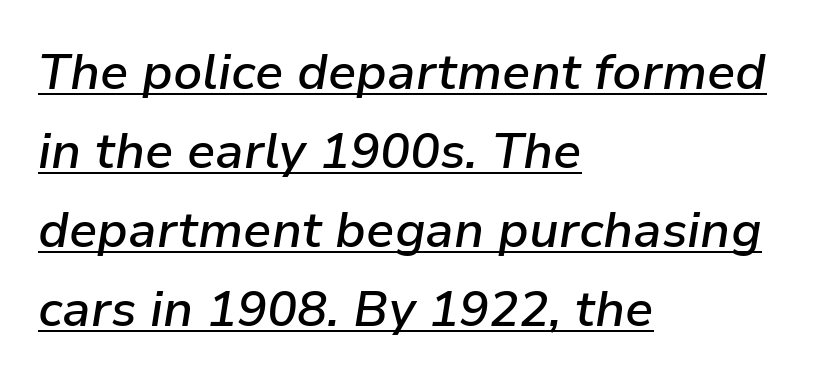
Vertically, the passage feels balanced, rows spaced as you'd expect. Decoration check: the copy is underlined. Compared with an ordinary text face, these strokes are moderately heavier — a semibold. When letters slant like this, we call the style italic. Note the varied advance widths — an 'i' is clearly narrower than an 'm'. Is the block centered? No — it sits flush against the left margin.
